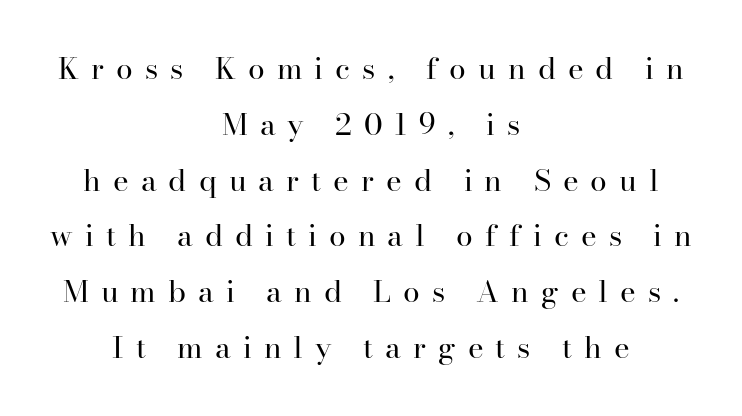
The rendering positions every line midway between the sides. You could not count columns in this text — the font is proportionally spaced. Check where the strokes stop: tiny serifs finish them off. Weight: in the light-to-regular range. Notice how the stems are strictly vertical — no italics here.
